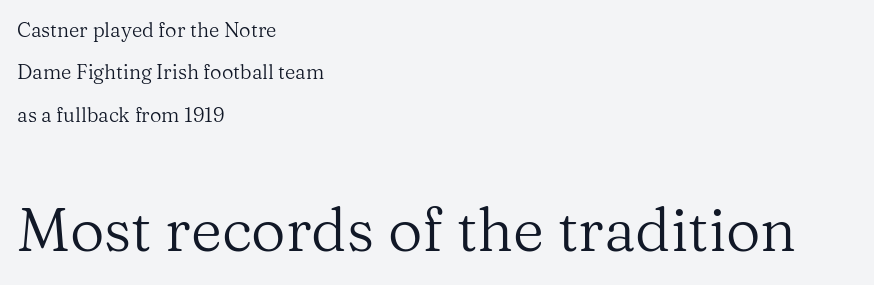
Q: Is the text bold? A: No.
Q: Is the text italic (slanted)? A: No, it is upright.
Q: Is the typeface a serif or a sans-serif typeface? A: Serif.
Q: Is the text underlined? A: No.
Q: How is the paragraph aligned? A: Left-aligned.
Q: Is the spacing between letters normal or unusually wide? A: Normal.
Q: Is the spacing between lines tight, normal or loose? A: Loose.
Q: Which block of text is set in a larger size, the first (top) or the second (bottom)? A: The second (bottom) one.
Q: Width (condensed, normal, or wide)? A: Normal.
Q: Stroke contrast? A: Medium.
Q: x-height? A: Medium.
Q: Monospaced? A: No.
